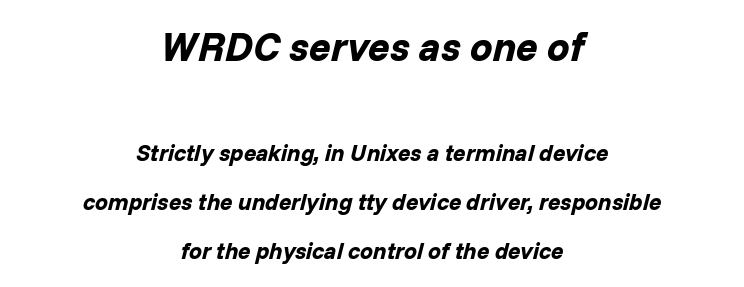
The image shows 40 px bold type, italic (leaning right); set centered, loose line spacing (2.13x), normal letter spacing, not underlined; the first (top) block is 1.74x larger; low stroke contrast and a medium x-height.
